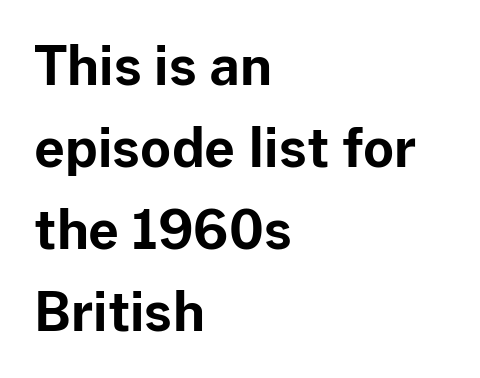
{"serif": "no", "italic": "no", "bold": "yes", "weight": "bold", "width": "normal", "stroke_contrast": "low", "x_height": "medium", "monospaced": "no", "underline": "no", "align": "left", "line_spacing": "normal", "line_spacing_ratio": 1.55, "letter_spacing": "normal", "letter_spacing_em": 0.0, "glyph_px": 53}
